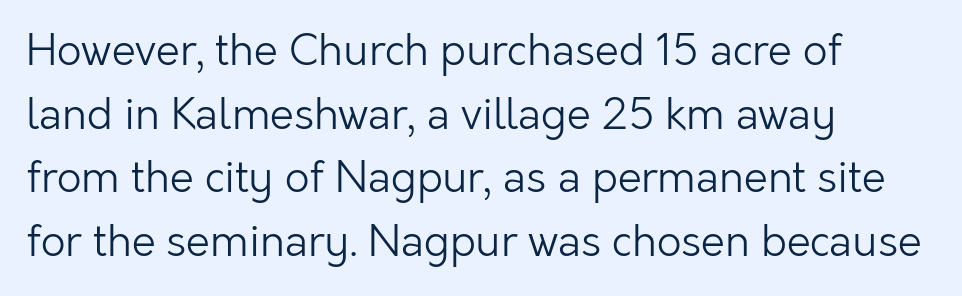
Layout note: lines flush left. Weight: not bold — regular or lighter. Characters follow at the spacing the type designer built in. Unmarked baselines from the first word to the last.
